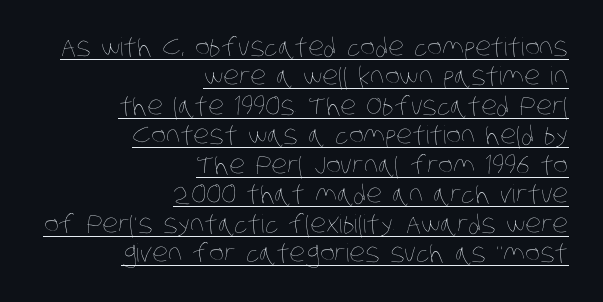
Q: Is the text bold? A: No.
Q: Is the text underlined? A: Yes.
Q: How is the paragraph aligned? A: Right-aligned.
Q: Is the spacing between letters normal or unusually wide? A: Normal.
